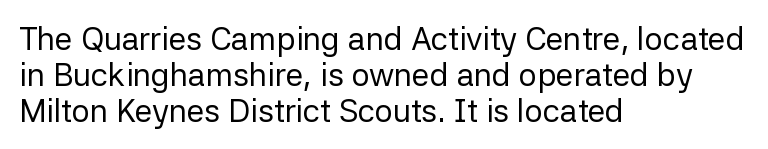
Spacing verdict: proportional, widths tailored to each character. Serifs: no, the terminals of the letterforms are clean. Do the letters lean? They stand straight. This rendering features lettering with no underline.
